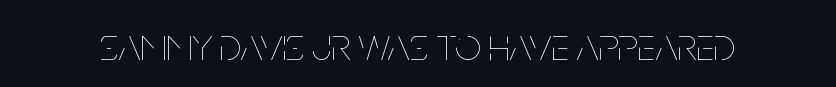
Q: Is the text bold? A: No.
Q: Is the text italic (slanted)? A: No, it is upright.
Q: Is the text underlined? A: No.
Q: Is the spacing between letters normal or unusually wide? A: Normal.
Q: Width (condensed, normal, or wide)? A: Condensed.
Q: Stroke contrast? A: Low.
Q: x-height? A: Large.
Q: Monospaced? A: No.
